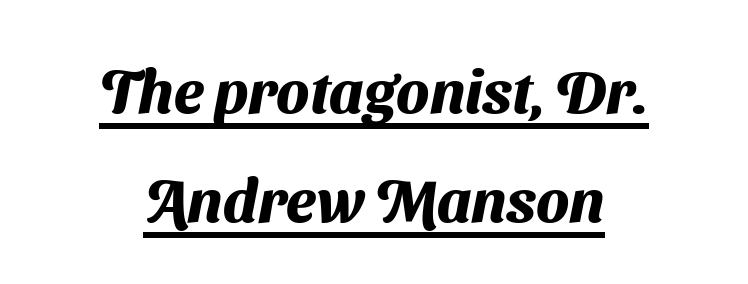
The image shows 60 px heavy sans-serif type; set centered, line spacing 1.81x, normal letter spacing, underlined; medium stroke contrast and a medium x-height.
